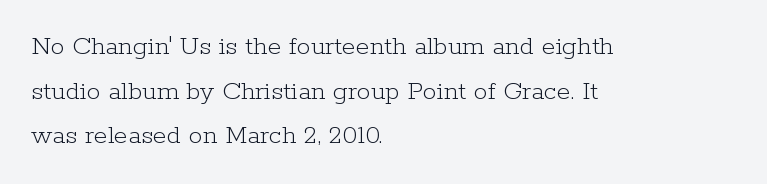
The image shows 28 px light serif type, upright; set left-aligned, normal line spacing (1.59x), normal letter spacing, not underlined; low stroke contrast and a medium x-height.
